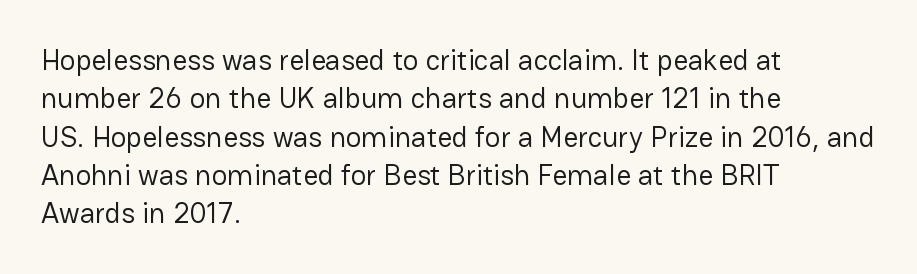
The image shows 29 px regular-weight sans-serif type, upright; set left-aligned, normal line spacing (1.32x), normal letter spacing, not underlined; low stroke contrast and a medium x-height.
